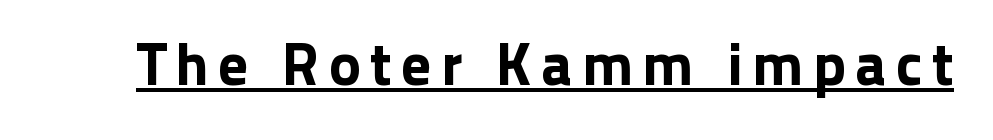
Varying glyph widths throughout — classic text-font behaviour. Emphasis is given by a line drawn under the lettering. No italicization has been applied; the sample stays upright. The designer went with a sans here, leaving each stem footless.
